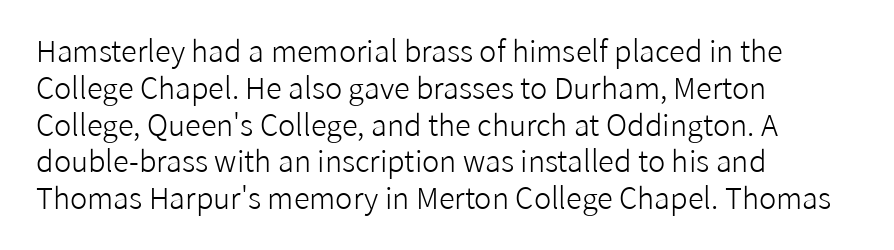
The image shows 29 px light sans-serif type, upright; set left-aligned, normal line spacing (1.27x), normal letter spacing, not underlined; low stroke contrast and a medium x-height.
